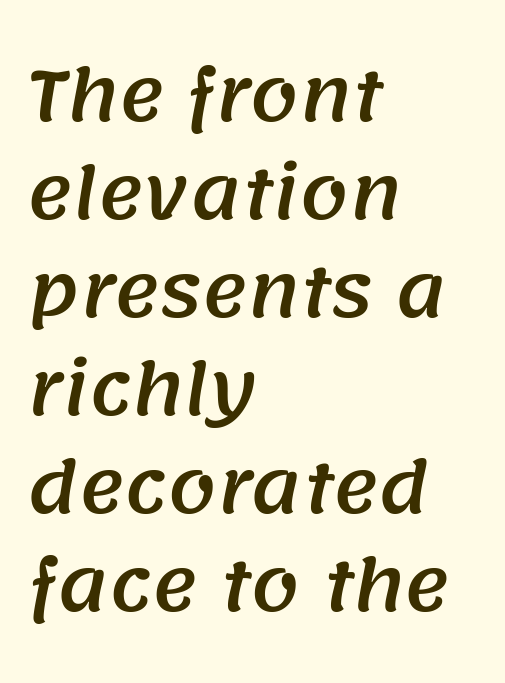
The image shows 69 px sans-serif type; set left-aligned, normal line spacing (1.42x), normal letter spacing, not underlined; medium stroke contrast and a large x-height.
